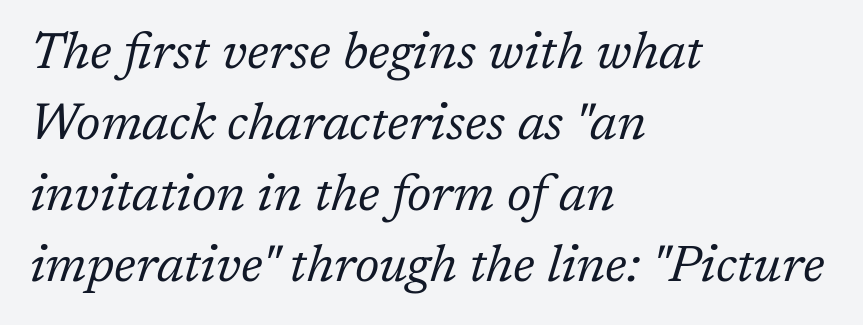
Quick note: italic. This sample keeps an unexceptional amount of space between lines. The glyphs in this specimen are seriffed. Check under the words: just untouched page. Does extra space separate the letters? No, they use regular spacing.
